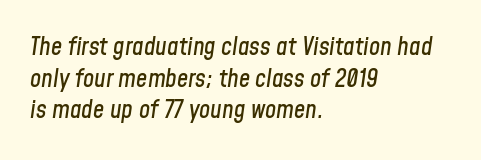
Style check: oblique. The typesetter chose a ragged-right arrangement here. Nobody touched the tracking dial on this one. Vertically, the passage feels balanced, rows spaced as you'd expect. Lines of text with bare space underneath.
